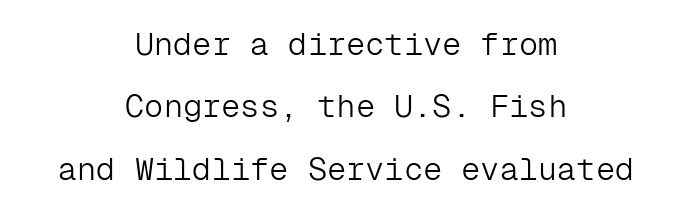
The image shows 32 px light sans-serif type, upright, monospaced; set centered, loose line spacing (1.95x), normal letter spacing, not underlined; low stroke contrast and a medium x-height.
